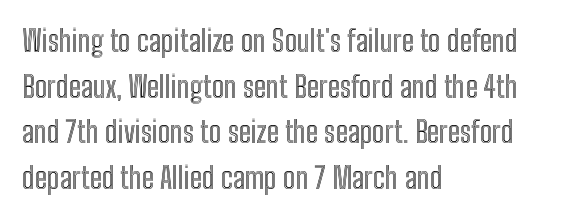
The gap between lines stays unmarked. The rendering uses natural spacing where letterforms have individual widths. Regular leading. In terms of letterspacing, this is plain default setting. Ascenders rise straight up at ninety degrees.
